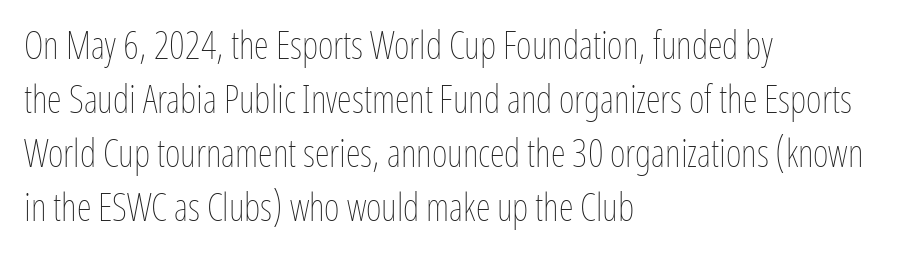
The image shows 38 px thin, condensed type, upright; set left-aligned, normal line spacing (1.42x), normal letter spacing, not underlined; low stroke contrast and a medium x-height.
